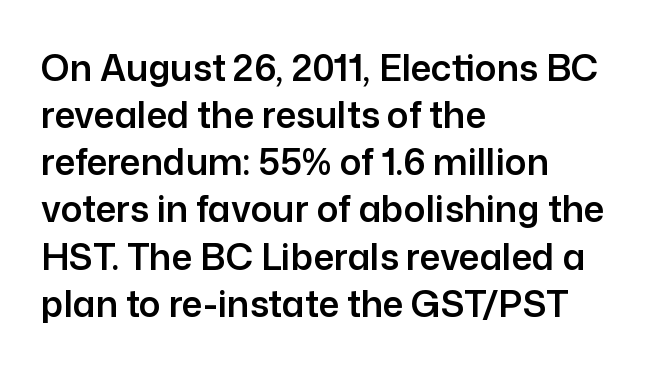
{"serif": "no", "italic": "no", "width": "normal", "stroke_contrast": "low", "x_height": "medium", "monospaced": "no", "underline": "no", "align": "left", "line_spacing": "normal", "line_spacing_ratio": 1.31, "letter_spacing": "normal", "letter_spacing_em": 0.0, "glyph_px": 36}
